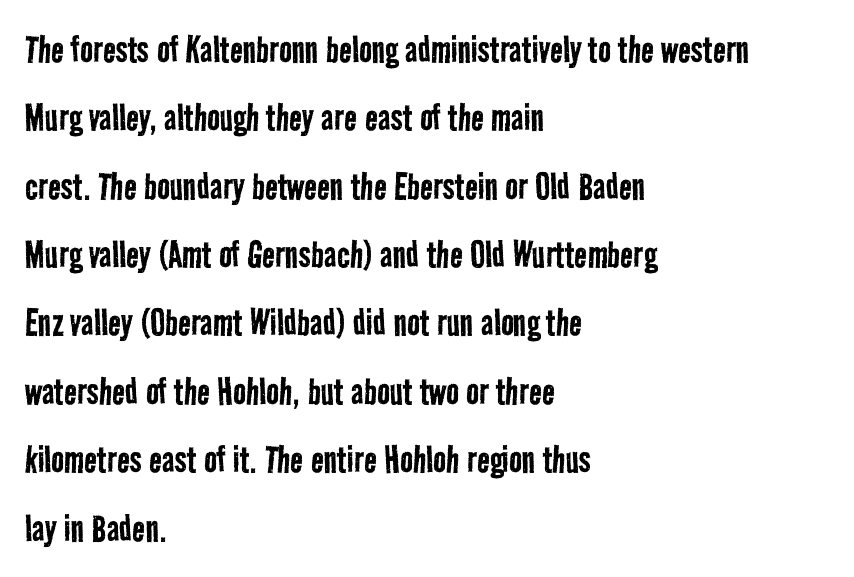
The image shows 43 px regular-weight, condensed sans-serif type; set left-aligned, normal line spacing (1.59x), normal letter spacing, not underlined; low stroke contrast and a medium x-height.
